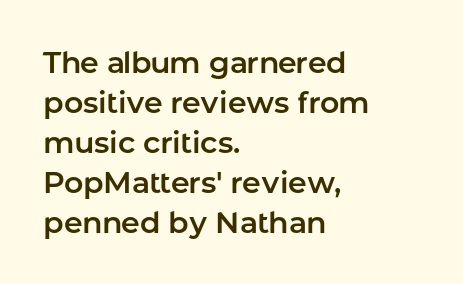
{"serif": "no", "italic": "no", "width": "normal", "stroke_contrast": "low", "x_height": "medium", "monospaced": "no", "underline": "no", "align": "left", "line_spacing": "normal", "line_spacing_ratio": 1.33, "letter_spacing": "normal", "letter_spacing_em": 0.0, "glyph_px": 30}
